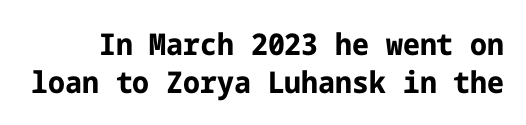
The baseline area is clear. No extra tracking has been applied to these lines. Summary of vertical rhythm: regular, with standard interline spacing. Grotesque or geometric, the face here clearly has no serifs. Typographic density is high because the face is bold.
